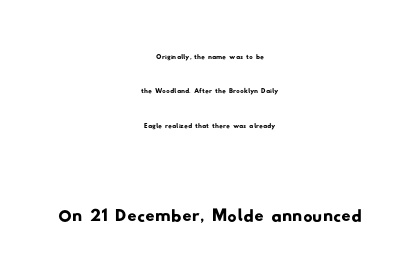
Each row of text sits above clean, open space. Type style note: lacks serifs. The rendering uses a large line-height, opening up the rows. Letter spacing: default. In this sample the second text group is rendered at the bigger scale.
